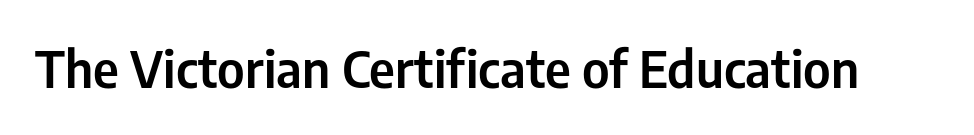
{"serif": "no", "italic": "no", "width": "condensed", "stroke_contrast": "low", "x_height": "medium", "monospaced": "no", "underline": "no", "letter_spacing": "normal", "letter_spacing_em": 0.0, "glyph_px": 51}
